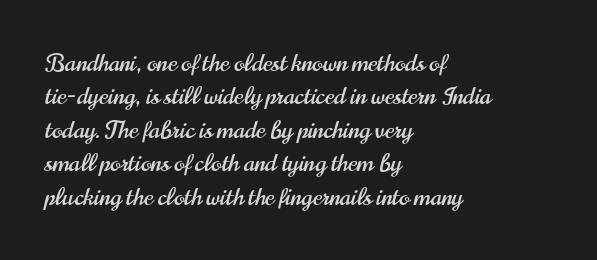
Students, observe: this is what conventionally led text looks like. Observe the ordinary spacing: letters are neighbours, not strangers. The specimen omits any rule beneath the text block's lines.
